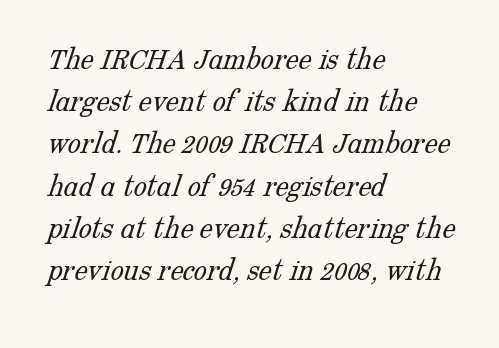
Q: Is the text bold? A: No.
Q: Is the typeface a serif or a sans-serif typeface? A: Serif.
Q: Is the text underlined? A: No.
Q: How is the paragraph aligned? A: Left-aligned.
Q: Is the spacing between letters normal or unusually wide? A: Normal.
Q: Is the spacing between lines tight, normal or loose? A: Normal.
Q: Width (condensed, normal, or wide)? A: Normal.
Q: Stroke contrast? A: Low.
Q: x-height? A: Medium.
Q: Monospaced? A: No.
